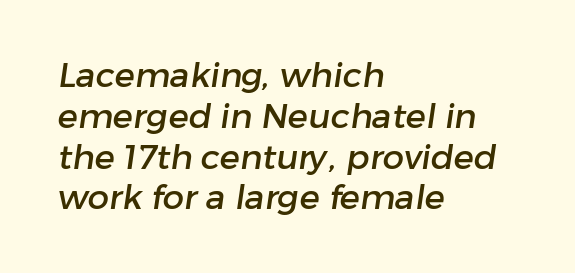
The image shows 34 px sans-serif type; set left-aligned, line spacing 1.2x, normal letter spacing, not underlined; low stroke contrast and a medium x-height.
